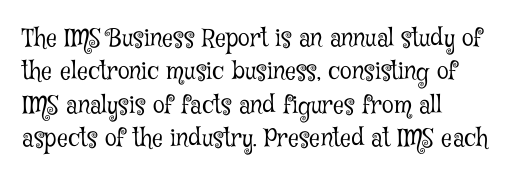
Q: Is the text bold? A: No.
Q: Is the text italic (slanted)? A: No, it is upright.
Q: Is the text underlined? A: No.
Q: How is the paragraph aligned? A: Left-aligned.
Q: Is the spacing between letters normal or unusually wide? A: Normal.
Q: Is the spacing between lines tight, normal or loose? A: Normal.
